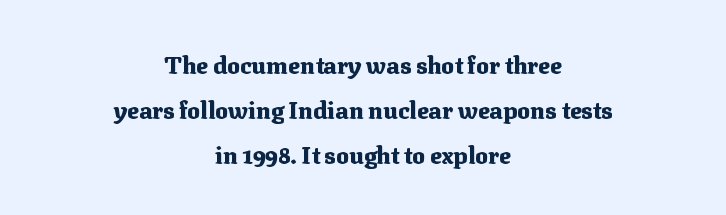
Inter-character spacing is left at the font's built-in metrics. The words here are not underlined. Notice how the stems are strictly vertical — no italics here. Thick stems and heavy bowls — unmistakably bold. One-word summary of the alignment: center.
